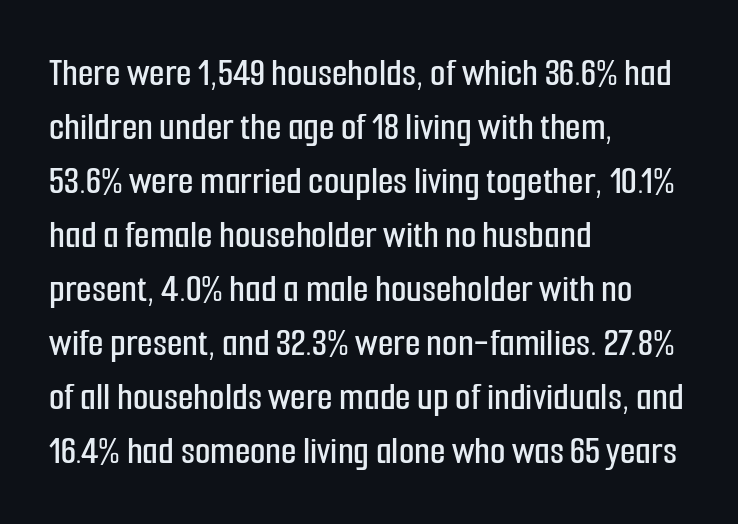
Q: Is the text italic (slanted)? A: No, it is upright.
Q: Is the typeface a serif or a sans-serif typeface? A: Sans-serif.
Q: Is the text underlined? A: No.
Q: How is the paragraph aligned? A: Left-aligned.
Q: Is the spacing between letters normal or unusually wide? A: Normal.
Q: Is the spacing between lines tight, normal or loose? A: Normal.
Q: Width (condensed, normal, or wide)? A: Condensed.
Q: Stroke contrast? A: Low.
Q: x-height? A: Medium.
Q: Monospaced? A: No.
